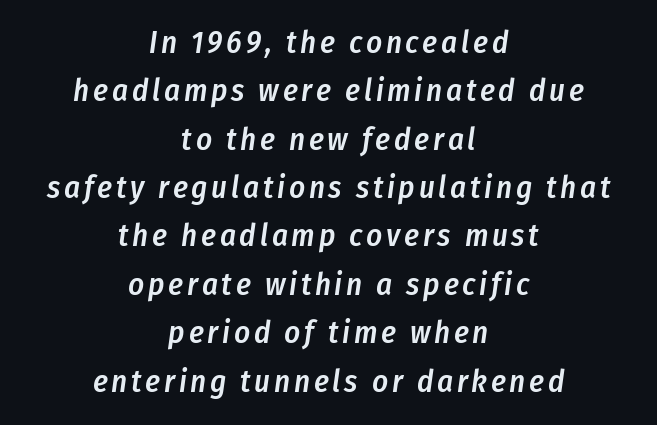
The image shows 31 px semibold, condensed type, italic (leaning right); set centered, normal line spacing (1.56x), not underlined; low stroke contrast and a medium x-height.
